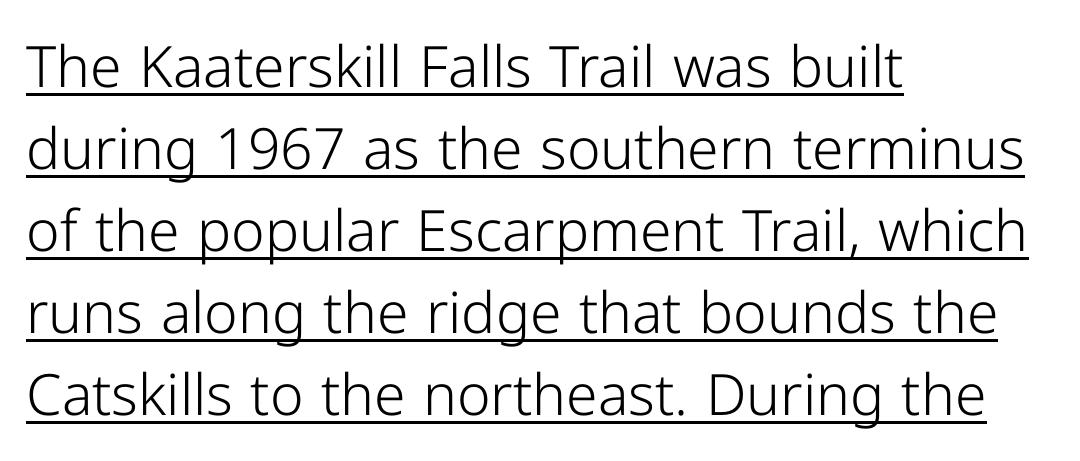
{"serif": "no", "italic": "no", "bold": "no", "weight": "light", "width": "normal", "stroke_contrast": "low", "x_height": "medium", "monospaced": "no", "underline": "yes", "align": "left", "line_spacing": "normal", "line_spacing_ratio": 1.44, "letter_spacing": "normal", "letter_spacing_em": 0.0, "glyph_px": 57}
